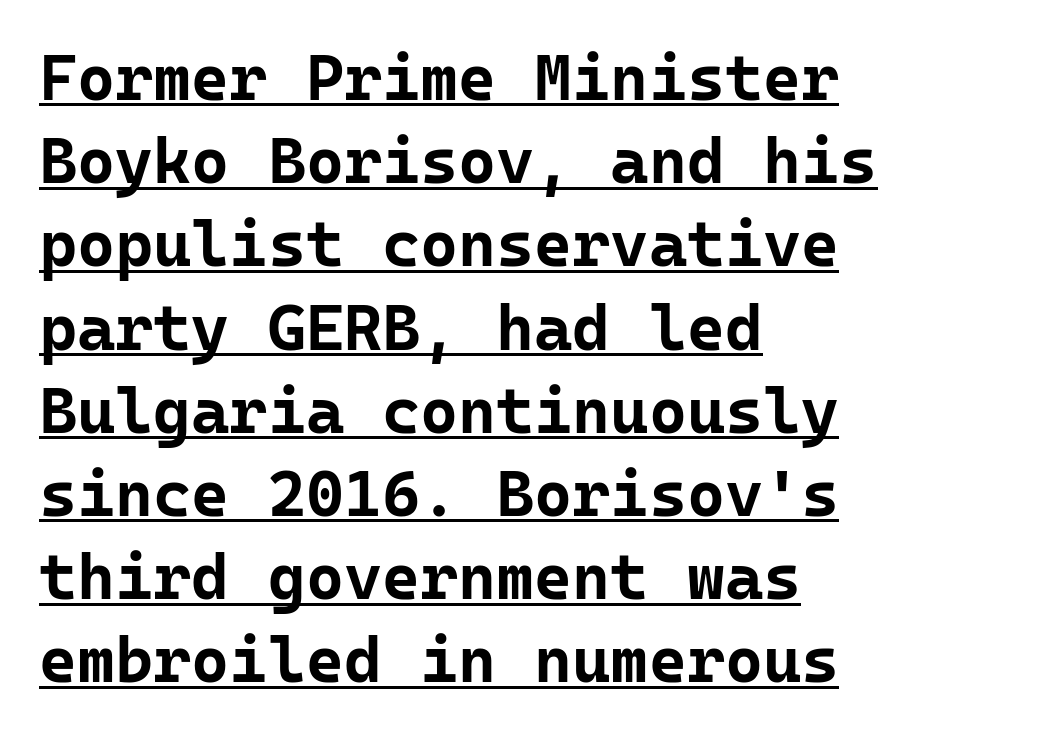
The image shows 65 px bold sans-serif type, upright, monospaced; set left-aligned, normal line spacing (1.28x), normal letter spacing, underlined; low stroke contrast and a medium x-height.
